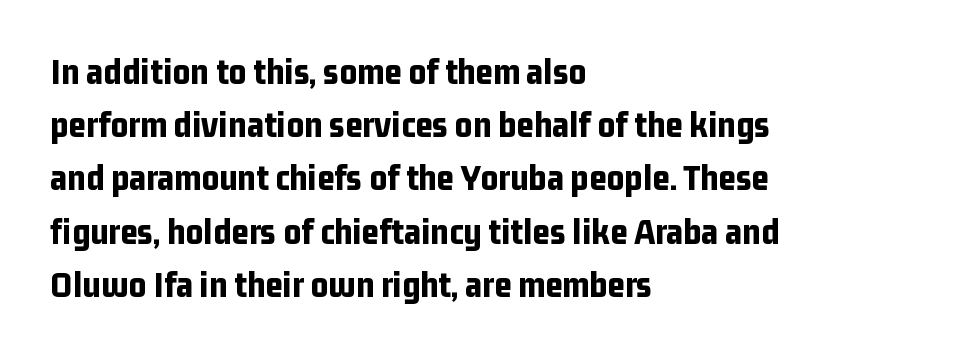
{"serif": "no", "italic": "no", "bold": "yes", "weight": "bold", "width": "condensed", "stroke_contrast": "low", "x_height": "medium", "monospaced": "no", "underline": "no", "align": "left", "line_spacing": "normal", "line_spacing_ratio": 1.4, "letter_spacing": "normal", "letter_spacing_em": 0.0, "glyph_px": 38}
